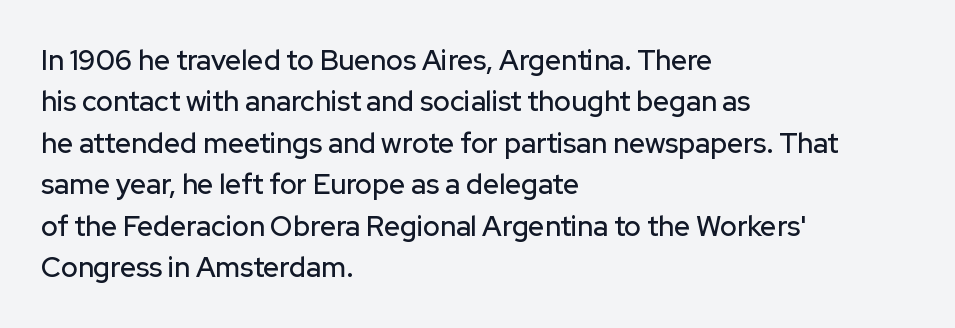
Left-aligned paragraph, ragged on the right. Notice how the stems are strictly vertical — no italics here. Varying glyph widths throughout — classic text-font behaviour. This block has exactly the height ordinary leading produces. Stroke terminals: plain, sans-serif. Glyph-to-glyph distance matches everyday printed text.
